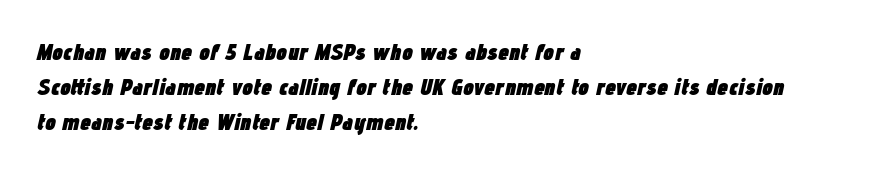
{"italic": "yes", "lean": "right", "slant_degrees": 12, "bold": "yes", "underline": "no", "align": "left", "line_spacing": "normal", "line_spacing_ratio": 1.46, "letter_spacing": "normal", "letter_spacing_em": 0.0, "glyph_px": 24}
